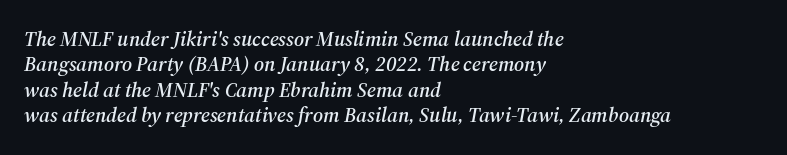
{"italic": "yes", "lean": "right", "slant_degrees": 12, "underline": "no", "align": "left", "line_spacing_ratio": 1.21, "letter_spacing": "normal", "letter_spacing_em": 0.0, "glyph_px": 21}
